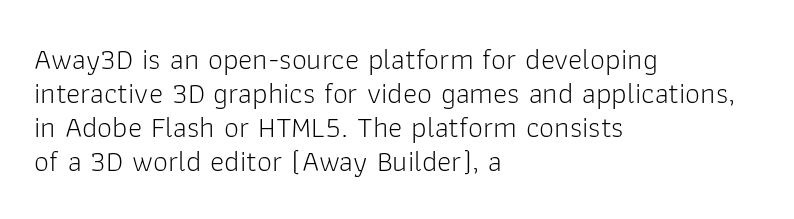
{"serif": "no", "italic": "no", "bold": "no", "weight": "light", "width": "normal", "stroke_contrast": "low", "x_height": "medium", "monospaced": "no", "underline": "no", "align": "left", "line_spacing": "tight", "line_spacing_ratio": 1.13, "letter_spacing": "normal", "letter_spacing_em": 0.0, "glyph_px": 30}
